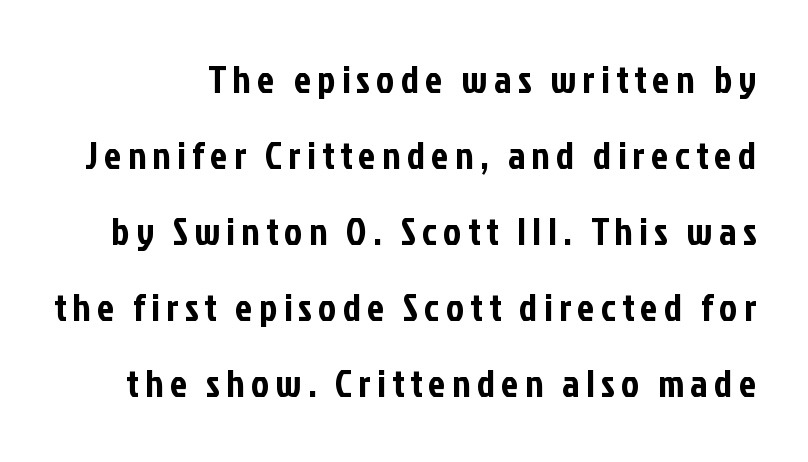
The image shows 38 px condensed sans-serif type, upright; set loose line spacing (2.0x), not underlined; low stroke contrast and a medium x-height.
